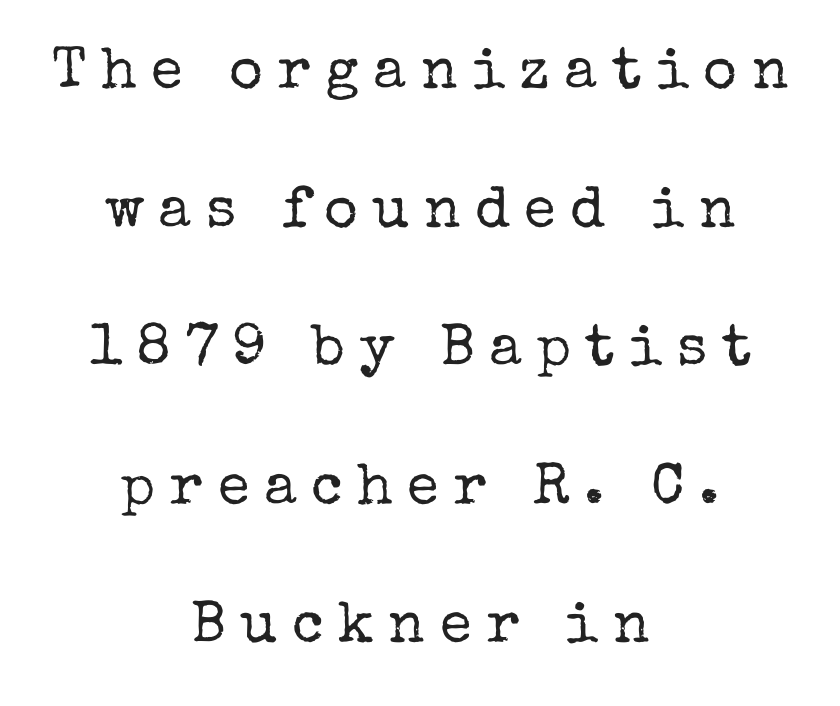
Does the lettering tilt? It doesn't — this is upright. The letters look calm and open, with moderate or lighter stems. In terms of leading, this rendering errs on the spacious side. The gaps between neighbouring characters are conspicuously large. Think of a printed novel: that variable character pitch is what you see here.
